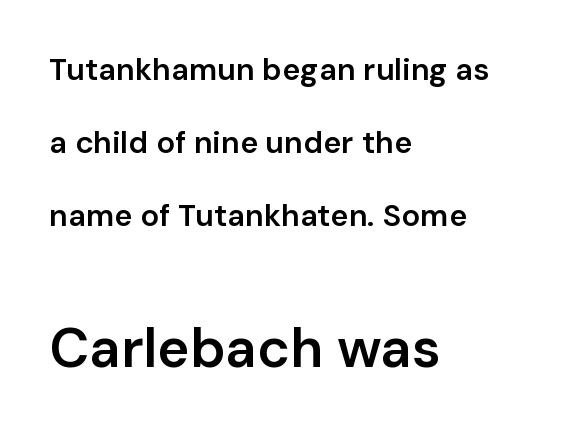
{"serif": "no", "italic": "no", "bold": "semi", "weight": "semibold", "width": "normal", "stroke_contrast": "low", "x_height": "medium", "monospaced": "no", "underline": "no", "align": "left", "line_spacing": "loose", "line_spacing_ratio": 2.35, "letter_spacing": "normal", "letter_spacing_em": 0.0, "larger_block": "second", "size_ratio": 1.77, "glyph_px": 55}
